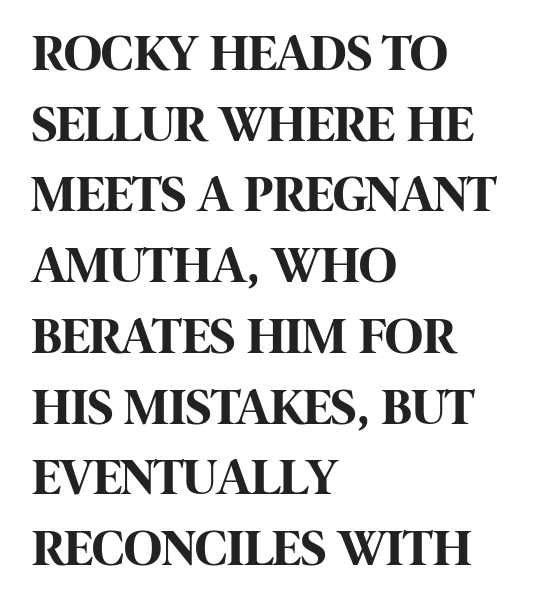
Clear beneath every line of the passage. Spacing verdict: proportional, widths tailored to each character. Tracking here is standard; glyphs follow each other at the usual distance. Every row of glyphs begins at an identical x-position on the left. Is there much room between lines? A standard amount, neither cramped nor airy.
